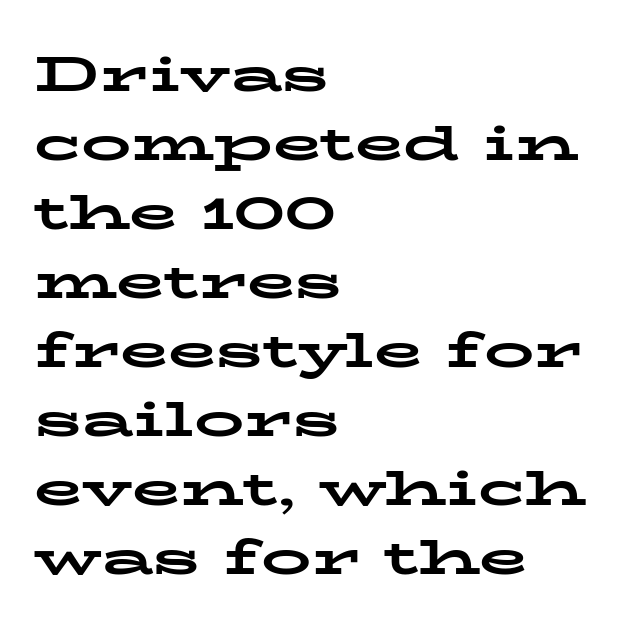
The lettering holds an erect, upright posture throughout. Stroke terminals: seriffed. The horizontal fit of the characters is conventional and even. Here the designer chose a conventional face with non-uniform glyph widths. The passage is arranged the way most books set body copy — flush left.
